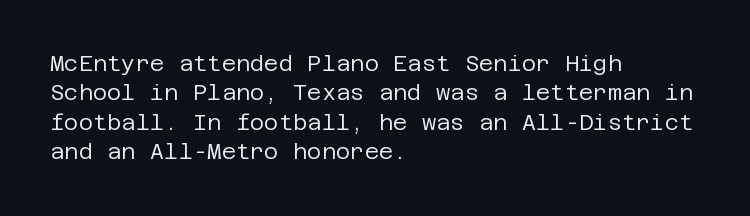
The image shows 22 px text type, upright; set left-aligned, normal line spacing (1.34x), normal letter spacing, not underlined.
